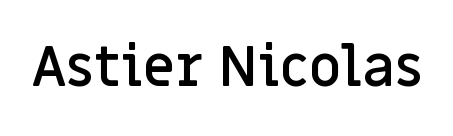
Q: Is the text bold? A: Semi-bold.
Q: Is the text italic (slanted)? A: No, it is upright.
Q: Is the typeface a serif or a sans-serif typeface? A: Sans-serif.
Q: Is the text underlined? A: No.
Q: Is the spacing between letters normal or unusually wide? A: Normal.
Q: Width (condensed, normal, or wide)? A: Normal.
Q: Stroke contrast? A: Low.
Q: x-height? A: Large.
Q: Monospaced? A: No.
